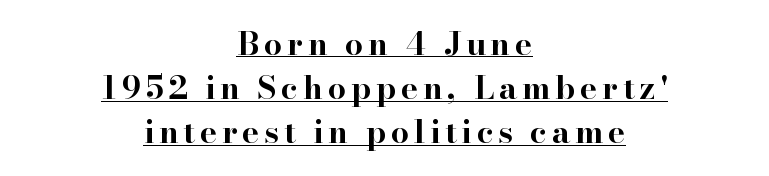
Classification — serif. The rendering uses natural spacing where letterforms have individual widths. The typesetter has applied underlining to the passage shown. The paragraph shown floats in the horizontal middle.
